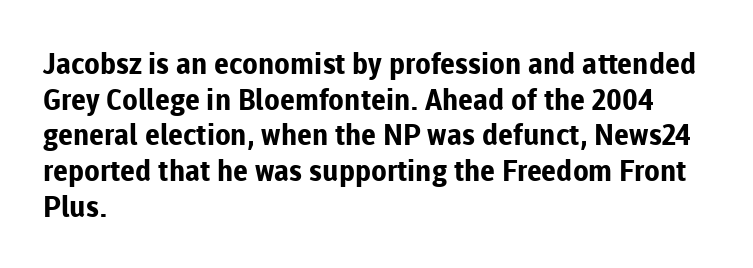
The image shows 29 px bold sans-serif type, upright; set left-aligned, line spacing 1.23x, normal letter spacing, not underlined; low stroke contrast and a medium x-height.
